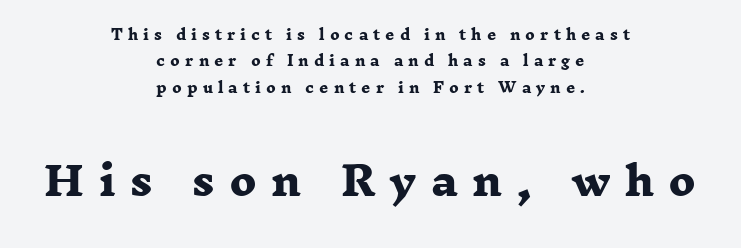
A student would call this center alignment; a typographer would say set centered. Note the varied advance widths — an 'i' is clearly narrower than an 'm'. This layout puts the modest block above and the oversized block below. How are the letters spaced? Widely, with obvious added tracking. Typographic density is high because the face is bold.
